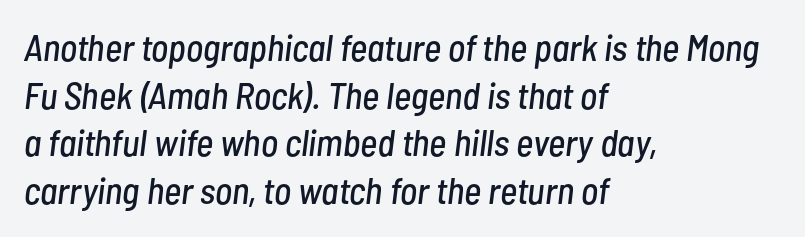
{"italic": "yes", "lean": "right", "slant_degrees": 7, "width": "condensed", "stroke_contrast": "low", "x_height": "medium", "monospaced": "no", "underline": "no", "align": "left", "line_spacing": "normal", "line_spacing_ratio": 1.29, "letter_spacing": "normal", "letter_spacing_em": 0.0, "glyph_px": 37}
